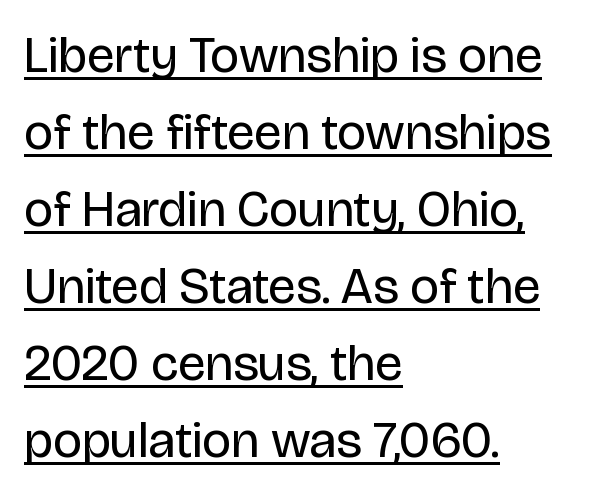
A typesetter would call this zero additional tracking. Does the lettering tilt? It doesn't — this is upright. These lines are composed in type without serifs. Reading down the block, your eye returns to a fixed left position each line.
